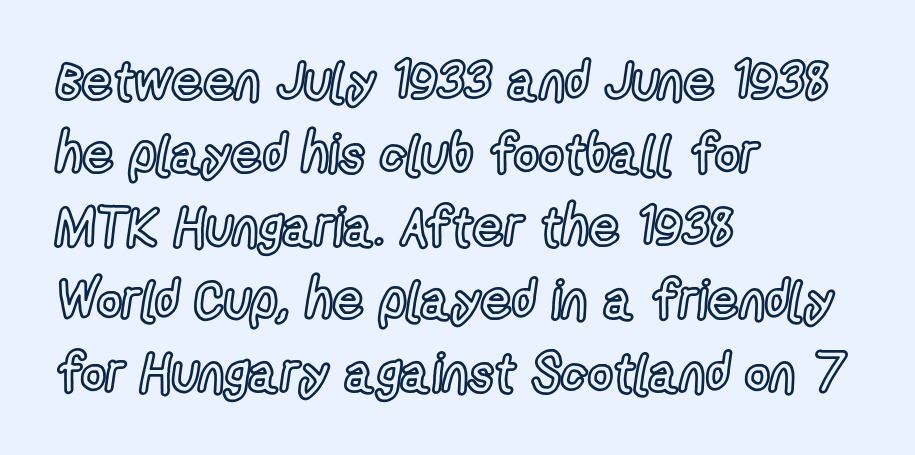
Q: Is the text italic (slanted)? A: Yes.
Q: Is the text underlined? A: No.
Q: How is the paragraph aligned? A: Left-aligned.
Q: Is the spacing between letters normal or unusually wide? A: Normal.
Q: Is the spacing between lines tight, normal or loose? A: Normal.
Q: Width (condensed, normal, or wide)? A: Condensed.
Q: x-height? A: Medium.
Q: Monospaced? A: No.
